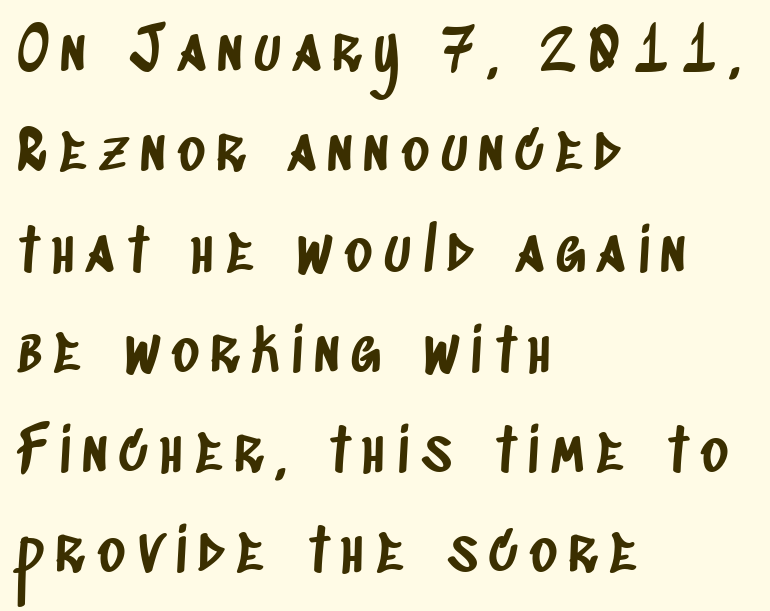
The image shows 59 px condensed sans-serif type; set left-aligned, normal line spacing (1.7x), unusually wide letter spacing (+0.2 em), not underlined; low stroke contrast and a large x-height.
